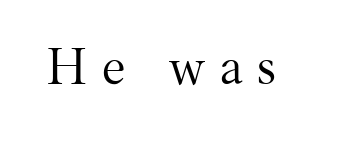
Is the letter spacing exaggerated? Yes — the characters are pushed far apart. Tall strokes in this sample are plumb rather than angled. Spacing verdict: proportional, widths tailored to each character. The baseline area is clear. You can tell from the footed stems that serif type was used. Is the type heavy? It reads as light-to-regular instead.
